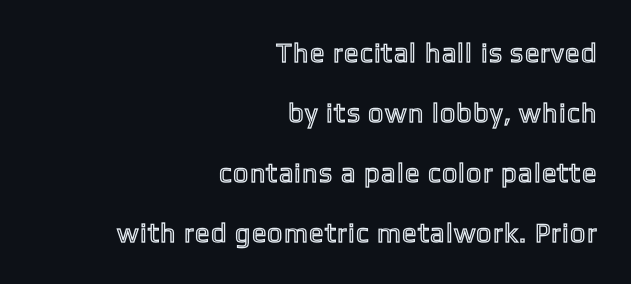
{"italic": "no", "underline": "no", "align": "right", "line_spacing": "loose", "line_spacing_ratio": 2.22, "glyph_px": 27}
